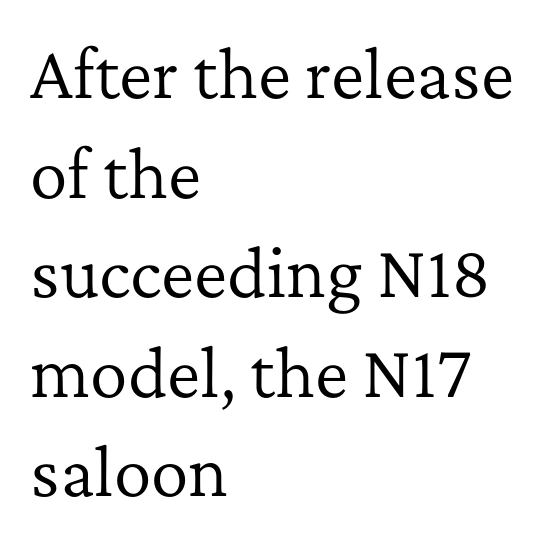
The image shows 63 px regular-weight serif type, upright; set left-aligned, normal line spacing (1.58x), normal letter spacing, not underlined; low stroke contrast and a medium x-height.
